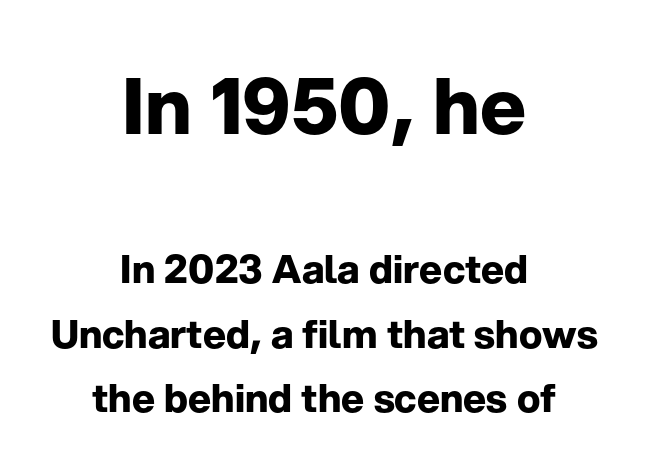
Q: Is the text bold? A: Yes.
Q: Is the text italic (slanted)? A: No, it is upright.
Q: Is the typeface a serif or a sans-serif typeface? A: Sans-serif.
Q: Is the text underlined? A: No.
Q: How is the paragraph aligned? A: Centered.
Q: Is the spacing between letters normal or unusually wide? A: Normal.
Q: Is the spacing between lines tight, normal or loose? A: Normal.
Q: Which block of text is set in a larger size, the first (top) or the second (bottom)? A: The first (top) one.
Q: Width (condensed, normal, or wide)? A: Normal.
Q: Stroke contrast? A: Low.
Q: x-height? A: Medium.
Q: Monospaced? A: No.
